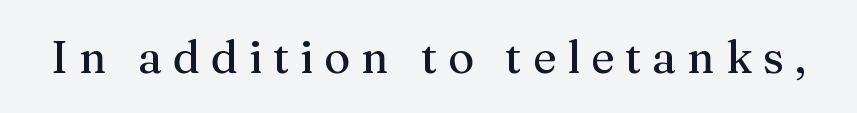
Inter-character spacing is expanded well beyond the font's built-in metrics. The glyphs are unaccompanied by any horizontal stroke below them. Yep, those are serifs on the letters. You could not count columns in this text — the font is proportionally spaced. Do the letters lean? They stand straight.
